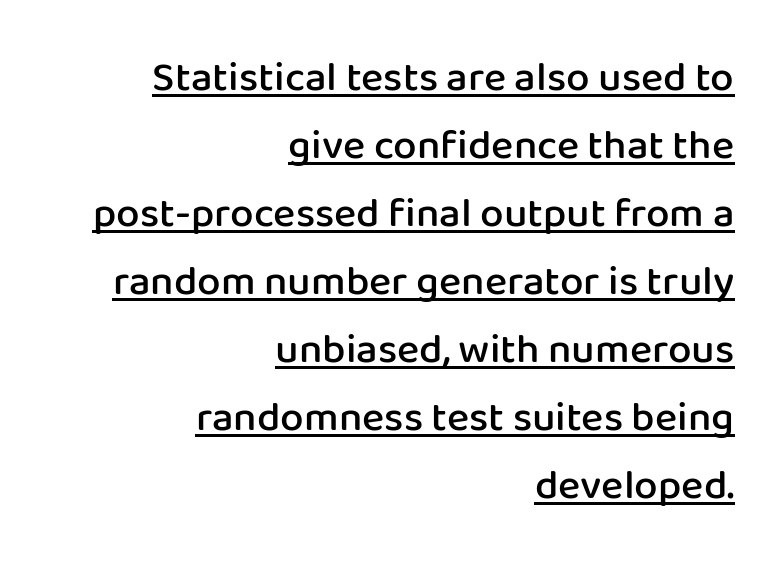
{"serif": "no", "italic": "no", "bold": "semi", "weight": "semibold", "width": "normal", "stroke_contrast": "low", "x_height": "medium", "monospaced": "no", "underline": "yes", "align": "right", "line_spacing": "normal", "line_spacing_ratio": 1.62, "letter_spacing": "normal", "letter_spacing_em": 0.0, "glyph_px": 42}
